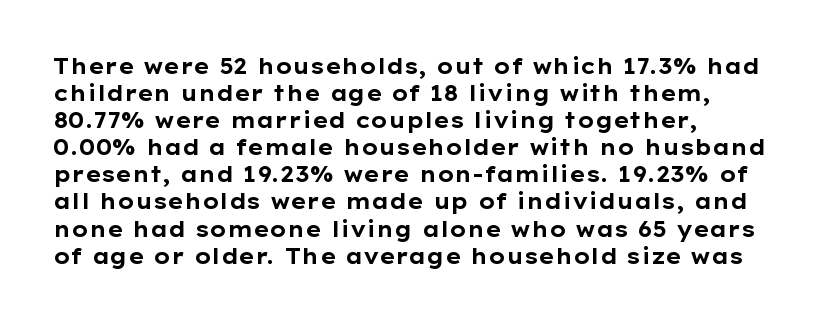
This sample uses plain, unmodified letter spacing. Nope, not italic — everything's standing straight. Typographic density is high because the face is bold. One glance says typical: line gaps are just what's usual. The foot of each line stays bare and open.
